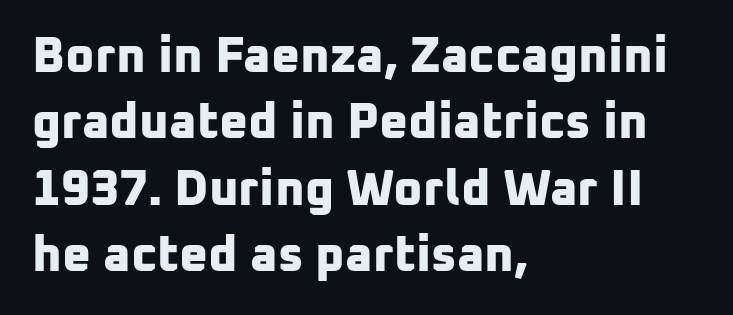
The image shows 50 px bold sans-serif type; set left-aligned, normal line spacing (1.33x), normal letter spacing, not underlined; low stroke contrast and a medium x-height.
